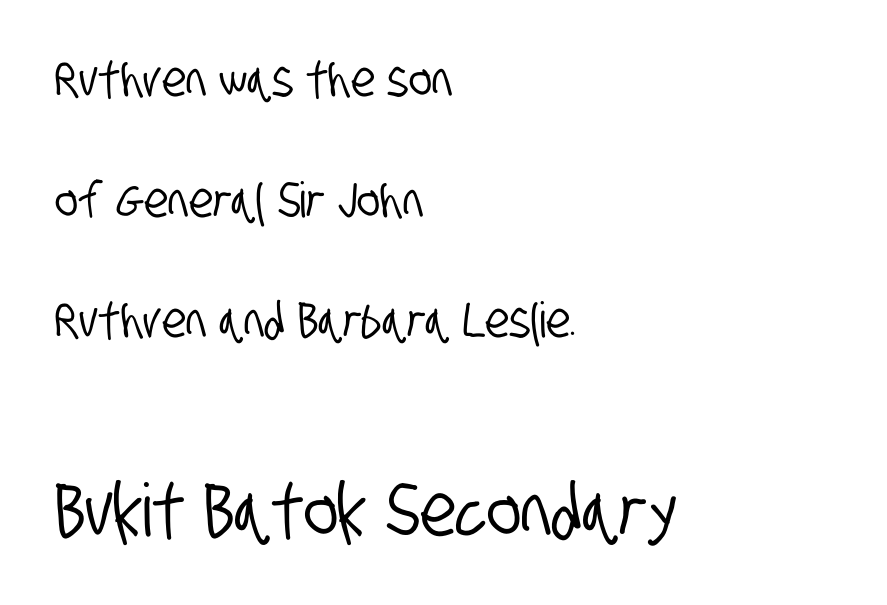
{"serif": "no", "width": "condensed", "stroke_contrast": "low", "x_height": "large", "monospaced": "no", "underline": "no", "align": "left", "line_spacing": "loose", "line_spacing_ratio": 2.46, "letter_spacing": "normal", "letter_spacing_em": 0.0, "larger_block": "second", "size_ratio": 1.49, "glyph_px": 73}
